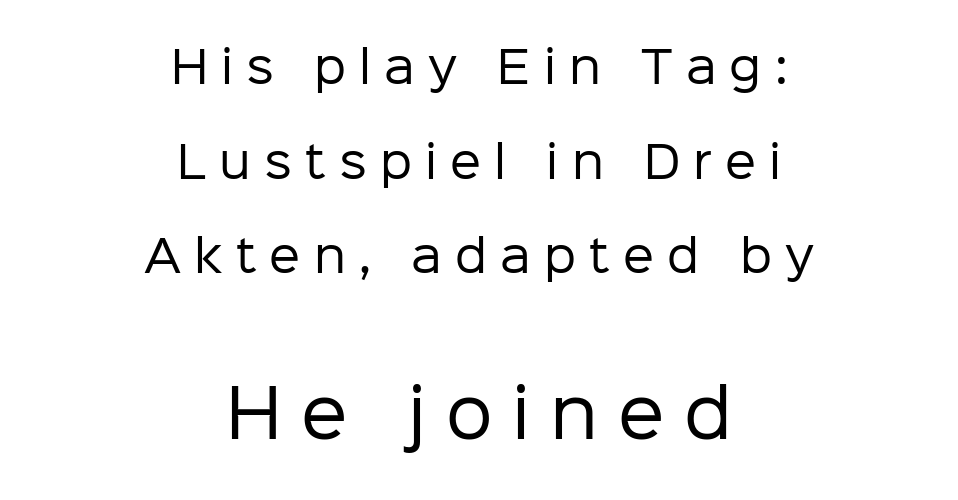
Q: Is the text bold? A: No.
Q: Is the text italic (slanted)? A: No, it is upright.
Q: Is the typeface a serif or a sans-serif typeface? A: Sans-serif.
Q: Is the text underlined? A: No.
Q: How is the paragraph aligned? A: Centered.
Q: Is the spacing between letters normal or unusually wide? A: Unusually wide.
Q: Is the spacing between lines tight, normal or loose? A: Loose.
Q: Which block of text is set in a larger size, the first (top) or the second (bottom)? A: The second (bottom) one.
Q: Width (condensed, normal, or wide)? A: Normal.
Q: Stroke contrast? A: Low.
Q: x-height? A: Medium.
Q: Monospaced? A: No.
